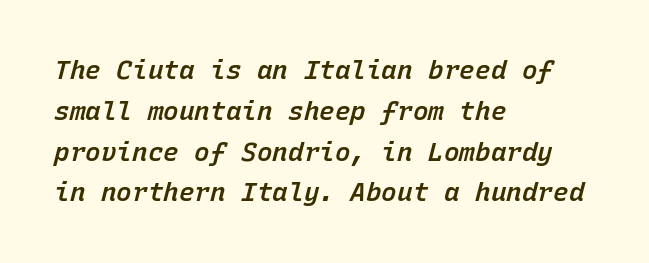
Q: Is the text bold? A: Semi-bold.
Q: Is the text italic (slanted)? A: Yes, it leans right by about 15 degrees.
Q: Is the text underlined? A: No.
Q: How is the paragraph aligned? A: Left-aligned.
Q: Is the spacing between letters normal or unusually wide? A: Normal.
Q: Is the spacing between lines tight, normal or loose? A: Normal.
